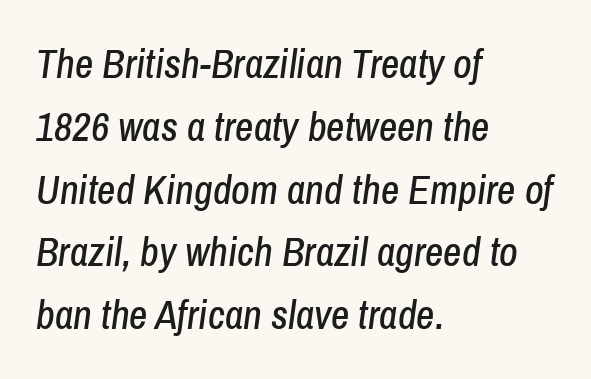
{"italic": "yes", "lean": "right", "slant_degrees": 8, "width": "condensed", "stroke_contrast": "low", "x_height": "medium", "monospaced": "no", "underline": "no", "align": "left", "line_spacing": "normal", "line_spacing_ratio": 1.57, "letter_spacing": "normal", "letter_spacing_em": 0.0, "glyph_px": 40}
